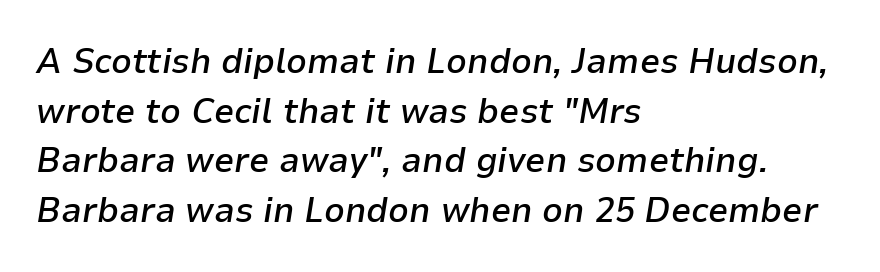
{"italic": "yes", "lean": "right", "slant_degrees": 9, "bold": "semi", "weight": "semibold", "width": "normal", "stroke_contrast": "low", "x_height": "medium", "monospaced": "no", "underline": "no", "align": "left", "line_spacing": "normal", "line_spacing_ratio": 1.38, "letter_spacing": "normal", "letter_spacing_em": 0.0, "glyph_px": 36}
